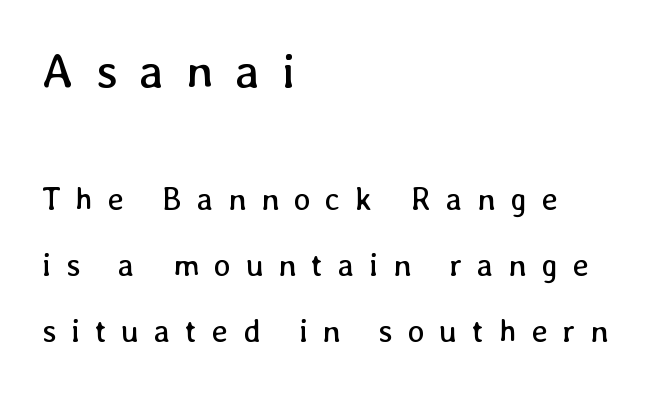
The image shows 48 px regular-weight type, upright; set left-aligned, loose line spacing (2.06x), unusually wide letter spacing (+0.46 em), not underlined; the first (top) block is 1.5x larger; low stroke contrast and a medium x-height.
